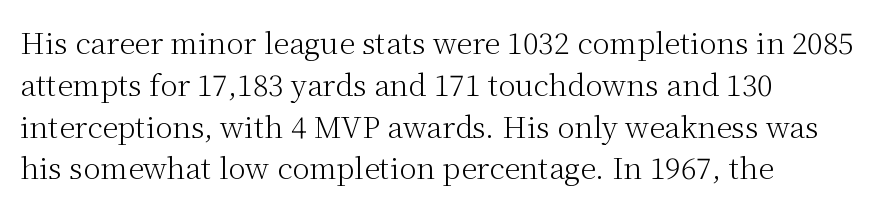
{"serif": "yes", "italic": "no", "bold": "no", "weight": "light", "width": "normal", "stroke_contrast": "medium", "x_height": "medium", "monospaced": "no", "underline": "no", "line_spacing": "normal", "line_spacing_ratio": 1.44, "letter_spacing": "normal", "letter_spacing_em": 0.0, "glyph_px": 29}
